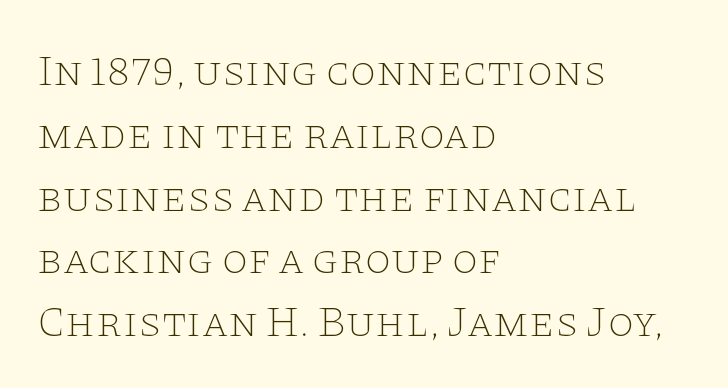
The image shows 43 px thin, wide serif type, upright; set left-aligned, normal line spacing (1.46x), normal letter spacing, not underlined; low stroke contrast and a large x-height.
